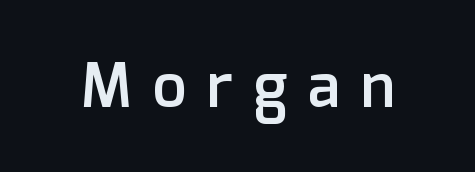
{"serif": "no", "italic": "no", "bold": "semi", "weight": "semibold", "width": "normal", "stroke_contrast": "low", "x_height": "medium", "monospaced": "no", "underline": "no", "letter_spacing": "wide", "letter_spacing_em": 0.34, "glyph_px": 61}
